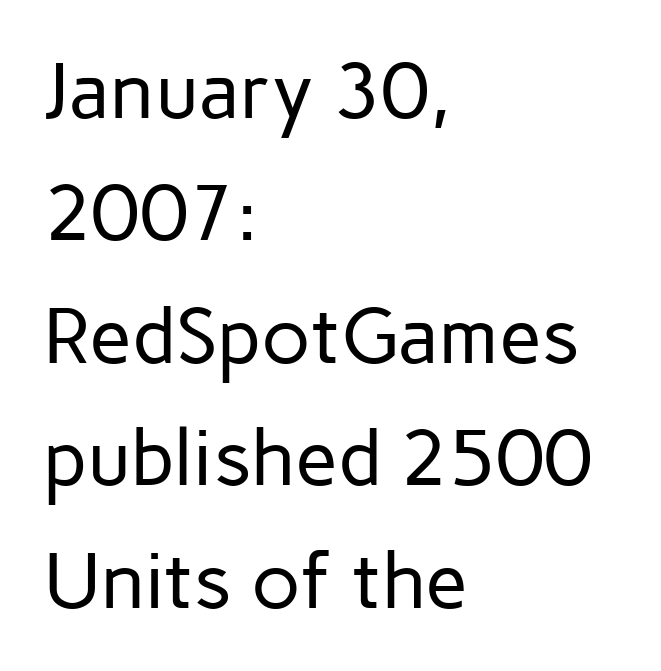
Q: Is the text bold? A: No.
Q: Is the text italic (slanted)? A: No, it is upright.
Q: Is the typeface a serif or a sans-serif typeface? A: Sans-serif.
Q: Is the text underlined? A: No.
Q: How is the paragraph aligned? A: Left-aligned.
Q: Is the spacing between letters normal or unusually wide? A: Normal.
Q: Is the spacing between lines tight, normal or loose? A: Normal.
Q: Width (condensed, normal, or wide)? A: Normal.
Q: Stroke contrast? A: Low.
Q: x-height? A: Medium.
Q: Monospaced? A: No.
